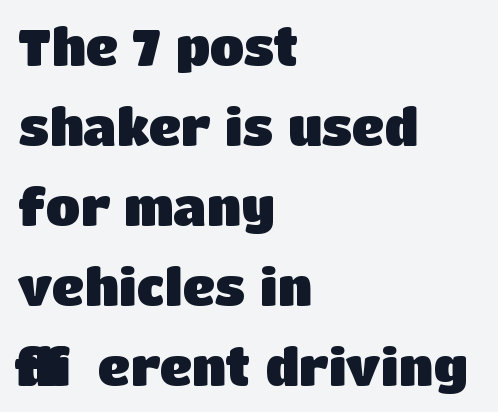
The image shows 50 px heavy sans-serif type, upright; set left-aligned, normal line spacing (1.6x), normal letter spacing, not underlined; low stroke contrast and a large x-height.
